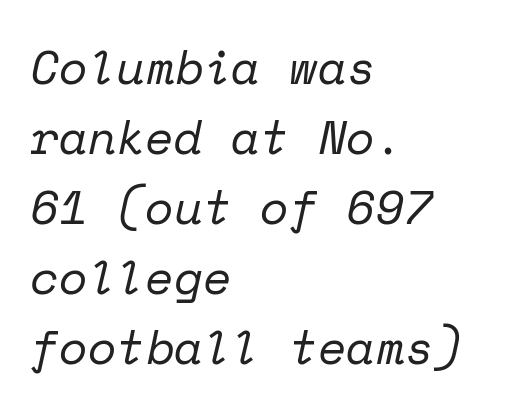
The horizontal fit of the characters is conventional and even. The words here are not underlined. Students, observe: this is what conventionally led text looks like. The face used here is monospaced, like something from a code editor. Unbolded letterforms with no extra heft. I'd call this a serif setting — the letters wear small feet.
